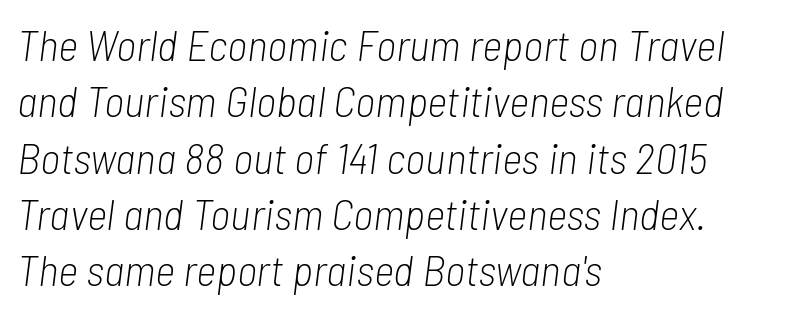
Q: Is the text bold? A: No.
Q: Is the text italic (slanted)? A: Yes, it leans right by about 7 degrees.
Q: Is the text underlined? A: No.
Q: How is the paragraph aligned? A: Left-aligned.
Q: Is the spacing between letters normal or unusually wide? A: Normal.
Q: Is the spacing between lines tight, normal or loose? A: Normal.
Q: Width (condensed, normal, or wide)? A: Condensed.
Q: Stroke contrast? A: Low.
Q: x-height? A: Medium.
Q: Monospaced? A: No.
